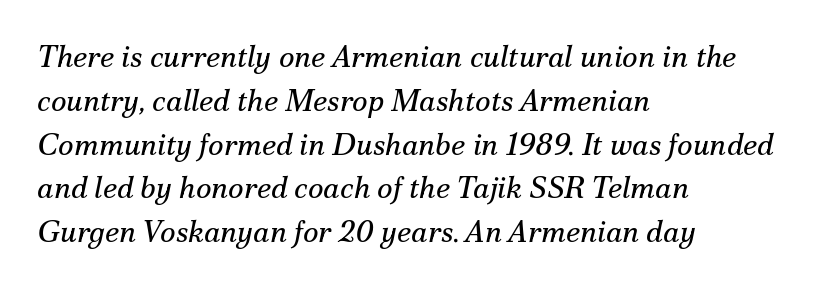
Q: Is the text bold? A: No.
Q: Is the text italic (slanted)? A: Yes, it leans right by about 12 degrees.
Q: Is the typeface a serif or a sans-serif typeface? A: Serif.
Q: Is the text underlined? A: No.
Q: How is the paragraph aligned? A: Left-aligned.
Q: Is the spacing between letters normal or unusually wide? A: Normal.
Q: Is the spacing between lines tight, normal or loose? A: Normal.
Q: Width (condensed, normal, or wide)? A: Normal.
Q: Stroke contrast? A: Medium.
Q: x-height? A: Small.
Q: Monospaced? A: No.
